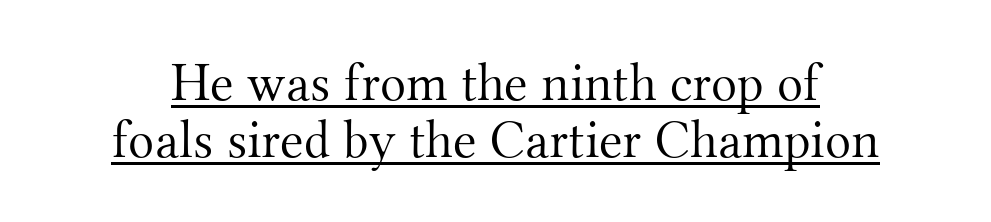
The image shows 54 px light serif type, upright; set tight line spacing (1.05x), normal letter spacing, underlined; medium stroke contrast and a small x-height.
